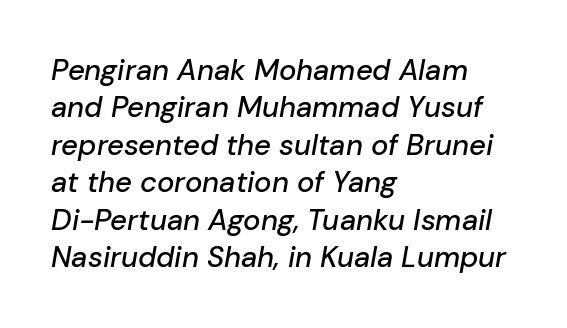
The image shows 29 px text type, italic (leaning right); set left-aligned, normal line spacing (1.29x), normal letter spacing, not underlined; low stroke contrast and a medium x-height.
